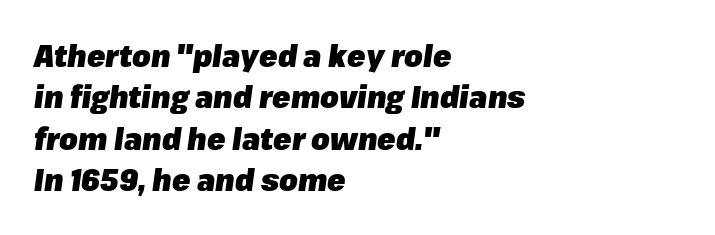
The image shows 30 px heavy type, italic (leaning right); set left-aligned, normal line spacing (1.38x), normal letter spacing, not underlined; low stroke contrast and a medium x-height.
